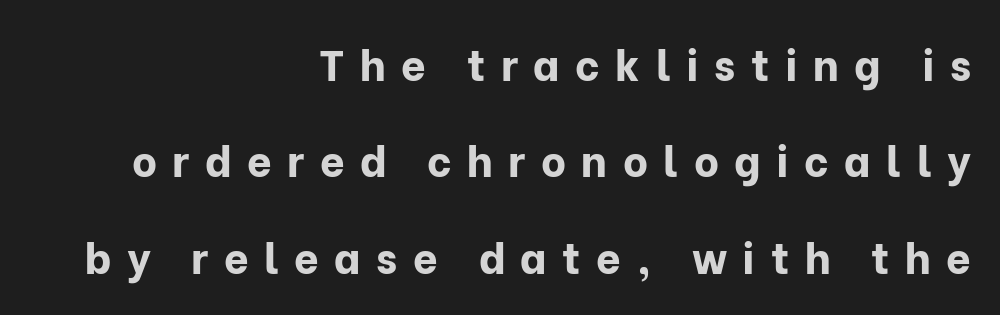
The image shows 43 px bold sans-serif type, upright; set right-aligned, loose line spacing (2.24x), unusually wide letter spacing (+0.36 em), not underlined; low stroke contrast and a medium x-height.
